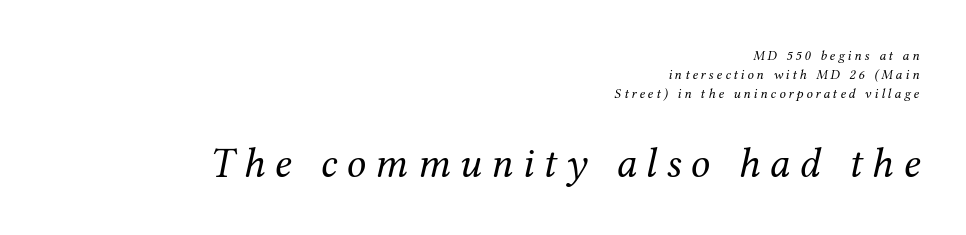
{"serif": "yes", "italic": "yes", "lean": "right", "slant_degrees": 12, "bold": "no", "weight": "regular", "width": "normal", "stroke_contrast": "medium", "x_height": "medium", "monospaced": "no", "underline": "no", "align": "right", "line_spacing": "normal", "line_spacing_ratio": 1.34, "letter_spacing": "wide", "letter_spacing_em": 0.21, "larger_block": "second", "size_ratio": 3.07, "glyph_px": 43}
